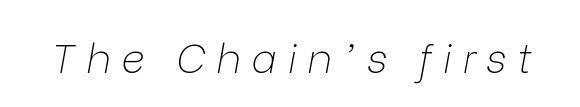
{"italic": "yes", "lean": "right", "slant_degrees": 9, "bold": "no", "weight": "thin", "width": "normal", "stroke_contrast": "low", "x_height": "medium", "monospaced": "no", "underline": "no", "letter_spacing": "wide", "letter_spacing_em": 0.26, "glyph_px": 41}
